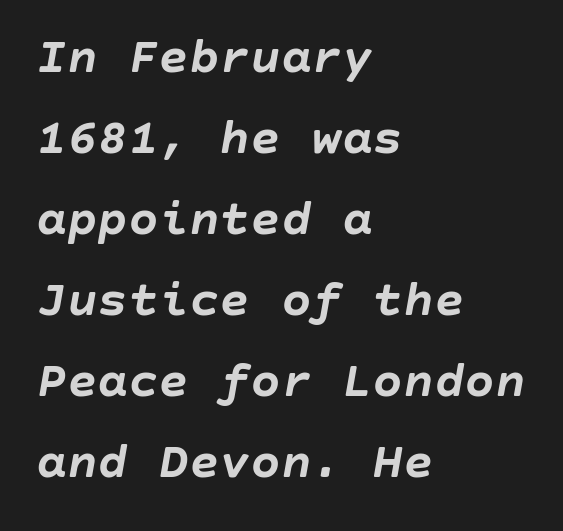
Horizontally, the lines are justified to the leading edge only. There's an unmistakable incline to the writing here. Type without underlining. I'd describe the lettering as bold — thick and assertive. Summary of vertical rhythm: regular, with standard interline spacing. Observe the ordinary spacing: letters are neighbours, not strangers.
